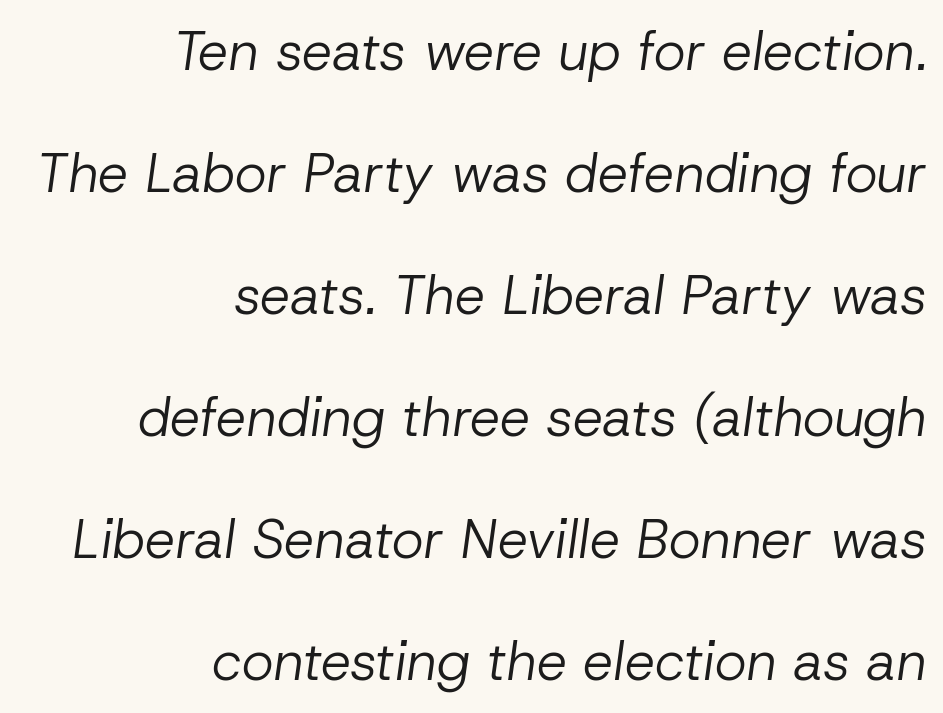
{"italic": "yes", "lean": "right", "slant_degrees": 8, "bold": "no", "weight": "regular", "width": "normal", "stroke_contrast": "low", "x_height": "medium", "monospaced": "no", "underline": "no", "align": "right", "line_spacing": "loose", "line_spacing_ratio": 2.26, "letter_spacing": "normal", "letter_spacing_em": 0.0, "glyph_px": 54}
